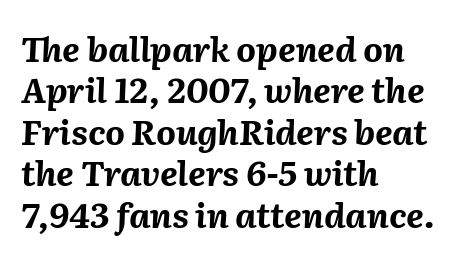
{"italic": "yes", "lean": "right", "slant_degrees": 2, "bold": "yes", "weight": "bold", "width": "normal", "stroke_contrast": "medium", "x_height": "medium", "monospaced": "no", "underline": "no", "align": "left", "line_spacing_ratio": 1.22, "letter_spacing": "normal", "letter_spacing_em": 0.0, "glyph_px": 34}
